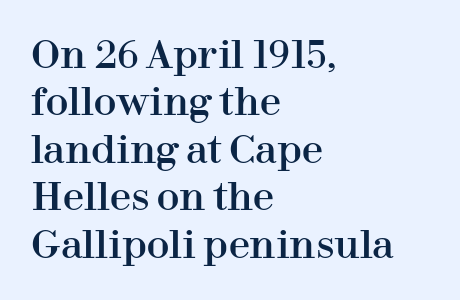
The lettering stays uniformly vertical, giving the passage a roman look. One-word summary of the alignment: left. Character widths vary here, with narrow letters taking less room than wide ones. Spacing between characters is what you'd get straight out of the box.
